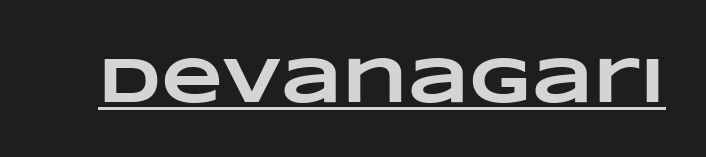
The image shows 64 px heavy, wide type; set normal letter spacing, underlined; low stroke contrast and a large x-height.
